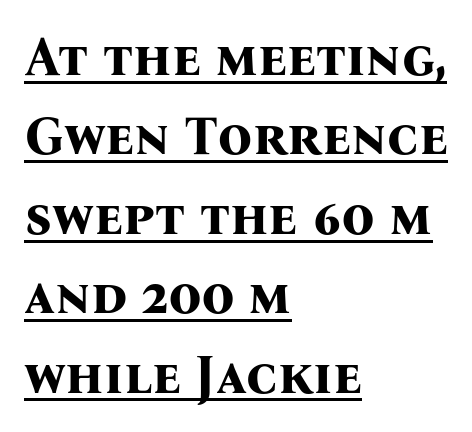
The strokes are fattened all the way to bold. You could not count columns in this text — the font is proportionally spaced. The lettering is marked with a stroke running underneath it. The face used here is seriffed, in the tradition of book romans.
